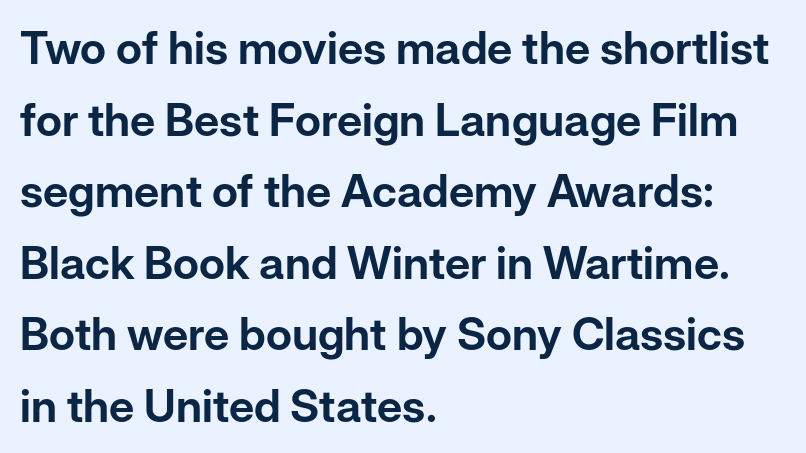
Q: Is the text italic (slanted)? A: No, it is upright.
Q: Is the typeface a serif or a sans-serif typeface? A: Sans-serif.
Q: Is the text underlined? A: No.
Q: How is the paragraph aligned? A: Left-aligned.
Q: Is the spacing between letters normal or unusually wide? A: Normal.
Q: Is the spacing between lines tight, normal or loose? A: Normal.
Q: Width (condensed, normal, or wide)? A: Normal.
Q: Stroke contrast? A: Low.
Q: x-height? A: Medium.
Q: Monospaced? A: No.
